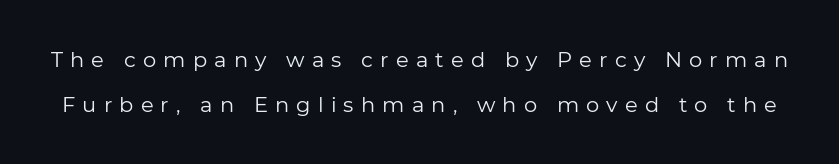
{"italic": "no", "bold": "no", "underline": "no", "line_spacing": "loose", "line_spacing_ratio": 2.12, "letter_spacing": "wide", "letter_spacing_em": 0.34, "glyph_px": 21}
